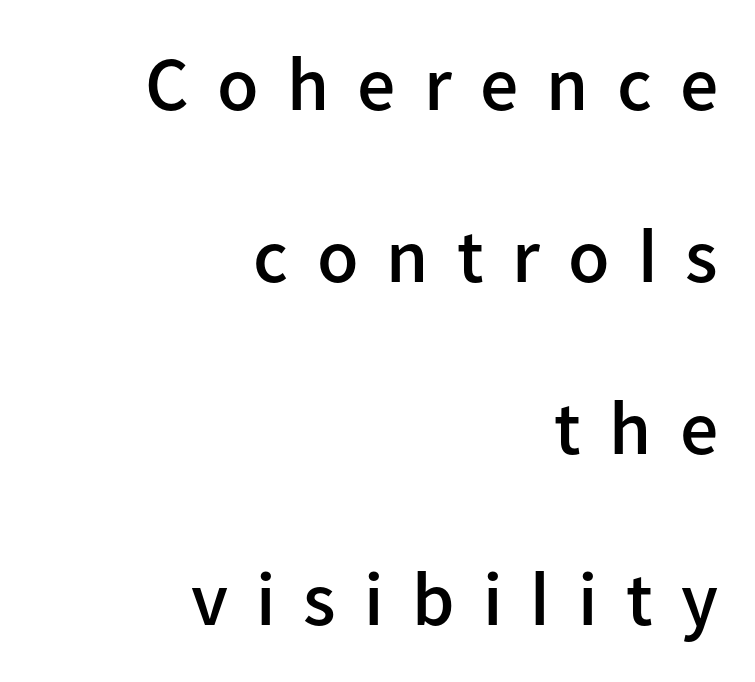
Q: Is the text bold? A: Semi-bold.
Q: Is the text italic (slanted)? A: No, it is upright.
Q: Is the typeface a serif or a sans-serif typeface? A: Sans-serif.
Q: Is the text underlined? A: No.
Q: How is the paragraph aligned? A: Right-aligned.
Q: Is the spacing between letters normal or unusually wide? A: Unusually wide.
Q: Is the spacing between lines tight, normal or loose? A: Loose.
Q: Width (condensed, normal, or wide)? A: Normal.
Q: Stroke contrast? A: Low.
Q: x-height? A: Medium.
Q: Monospaced? A: No.
